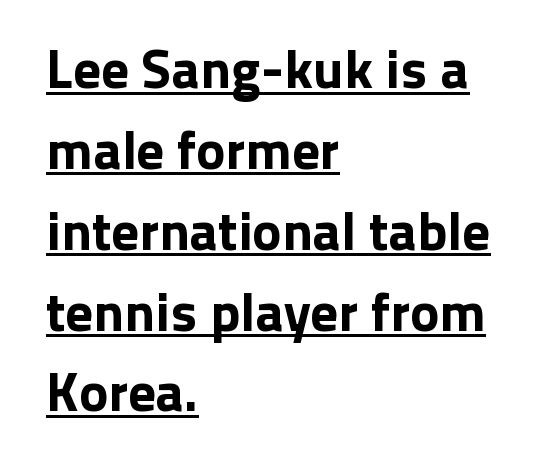
The lettering is marked with a stroke running underneath it. The paragraph shown leans on its left margin. Tall strokes in this sample are plumb rather than angled. Here the glyphs are tracked normally, forming tight word shapes. Grotesque or geometric, the face here clearly has no serifs.
